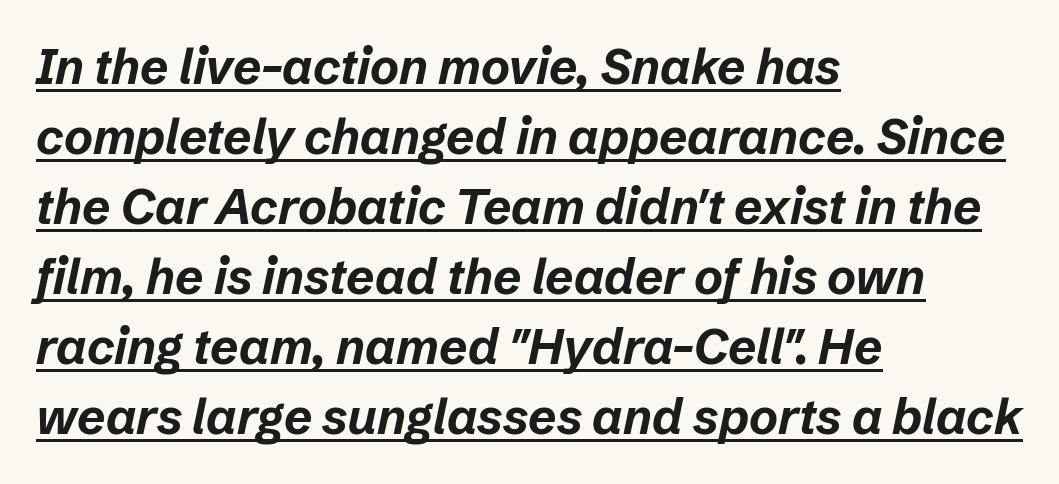
Q: Is the text bold? A: Yes.
Q: Is the text italic (slanted)? A: Yes, it leans right by about 12 degrees.
Q: Is the text underlined? A: Yes.
Q: How is the paragraph aligned? A: Left-aligned.
Q: Is the spacing between letters normal or unusually wide? A: Normal.
Q: Is the spacing between lines tight, normal or loose? A: Normal.
Q: Width (condensed, normal, or wide)? A: Normal.
Q: Stroke contrast? A: Low.
Q: x-height? A: Medium.
Q: Monospaced? A: No.
